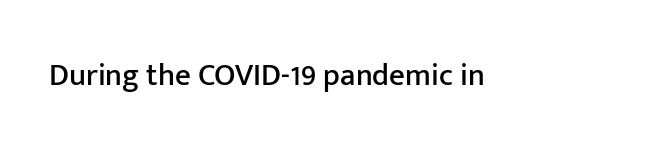
{"serif": "no", "italic": "no", "width": "normal", "stroke_contrast": "low", "x_height": "medium", "monospaced": "no", "underline": "no", "letter_spacing": "normal", "letter_spacing_em": 0.0, "glyph_px": 31}
